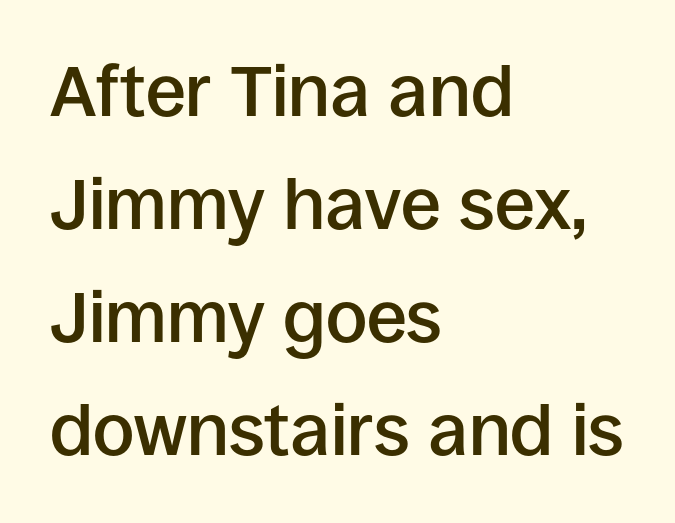
{"serif": "no", "italic": "no", "bold": "semi", "weight": "semibold", "width": "normal", "stroke_contrast": "low", "x_height": "large", "monospaced": "no", "underline": "no", "align": "left", "line_spacing": "normal", "line_spacing_ratio": 1.57, "letter_spacing": "normal", "letter_spacing_em": 0.0, "glyph_px": 72}
